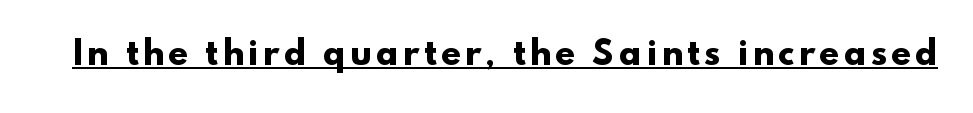
A baseline rule has been typeset under these characters. Do the characters align in a grid? No, the font is proportional. Type style note: lacks serifs. This is heavy type, rendered in bold.
